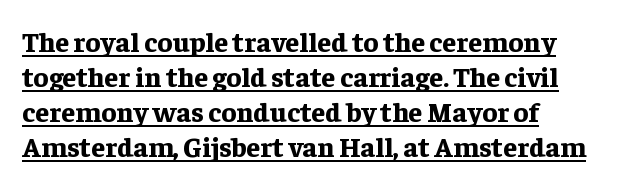
{"serif": "yes", "italic": "no", "bold": "yes", "weight": "bold", "width": "normal", "stroke_contrast": "low", "x_height": "medium", "monospaced": "no", "underline": "yes", "align": "left", "line_spacing": "normal", "line_spacing_ratio": 1.25, "letter_spacing": "normal", "letter_spacing_em": 0.0, "glyph_px": 28}
